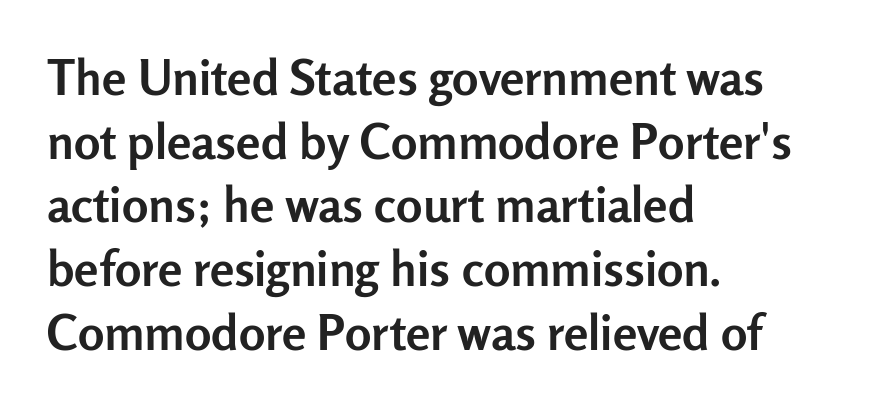
Q: Is the text bold? A: Yes.
Q: Is the text italic (slanted)? A: No, it is upright.
Q: Is the typeface a serif or a sans-serif typeface? A: Sans-serif.
Q: Is the text underlined? A: No.
Q: How is the paragraph aligned? A: Left-aligned.
Q: Is the spacing between letters normal or unusually wide? A: Normal.
Q: Is the spacing between lines tight, normal or loose? A: Normal.
Q: Width (condensed, normal, or wide)? A: Normal.
Q: Stroke contrast? A: Low.
Q: x-height? A: Medium.
Q: Monospaced? A: No.
